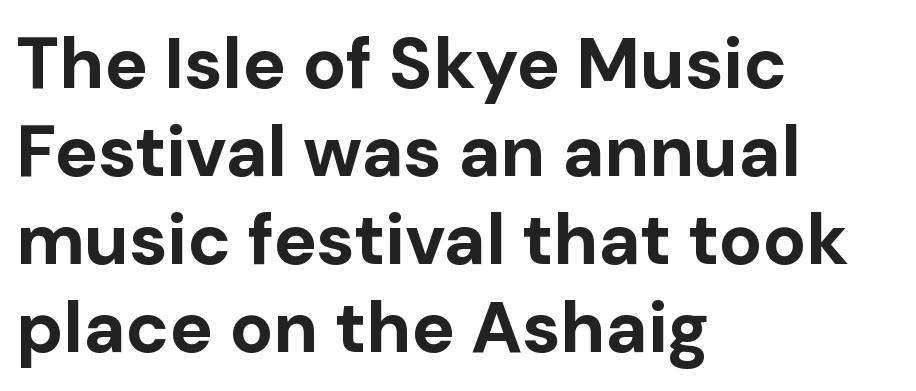
The image shows 72 px bold sans-serif type, upright; set left-aligned, line spacing 1.22x, normal letter spacing, not underlined; low stroke contrast and a medium x-height.
